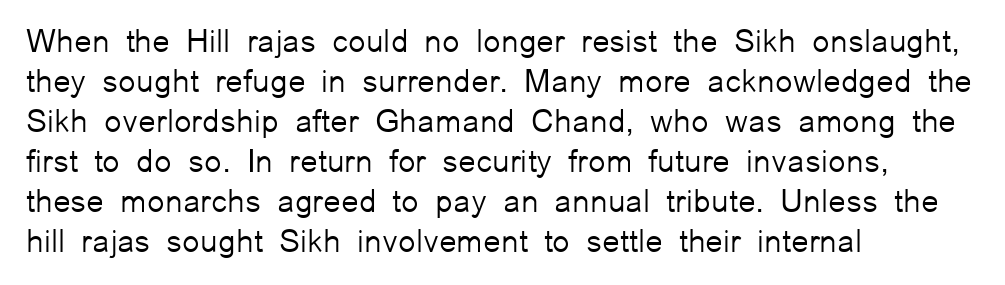
Q: Is the text bold? A: No.
Q: Is the text italic (slanted)? A: No, it is upright.
Q: Is the typeface a serif or a sans-serif typeface? A: Sans-serif.
Q: Is the text underlined? A: No.
Q: How is the paragraph aligned? A: Left-aligned.
Q: Is the spacing between letters normal or unusually wide? A: Normal.
Q: Is the spacing between lines tight, normal or loose? A: Normal.
Q: Width (condensed, normal, or wide)? A: Normal.
Q: Stroke contrast? A: Low.
Q: x-height? A: Medium.
Q: Monospaced? A: No.
